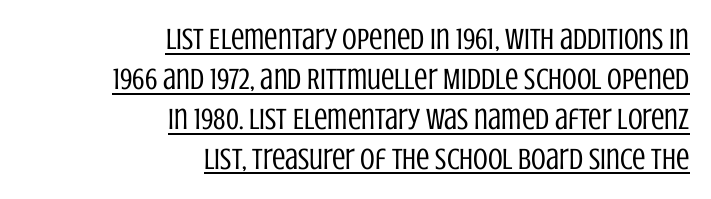
{"serif": "no", "italic": "no", "bold": "no", "weight": "regular", "width": "condensed", "stroke_contrast": "low", "x_height": "large", "monospaced": "no", "underline": "yes", "align": "right", "line_spacing": "normal", "line_spacing_ratio": 1.33, "letter_spacing": "normal", "letter_spacing_em": 0.0, "glyph_px": 30}
